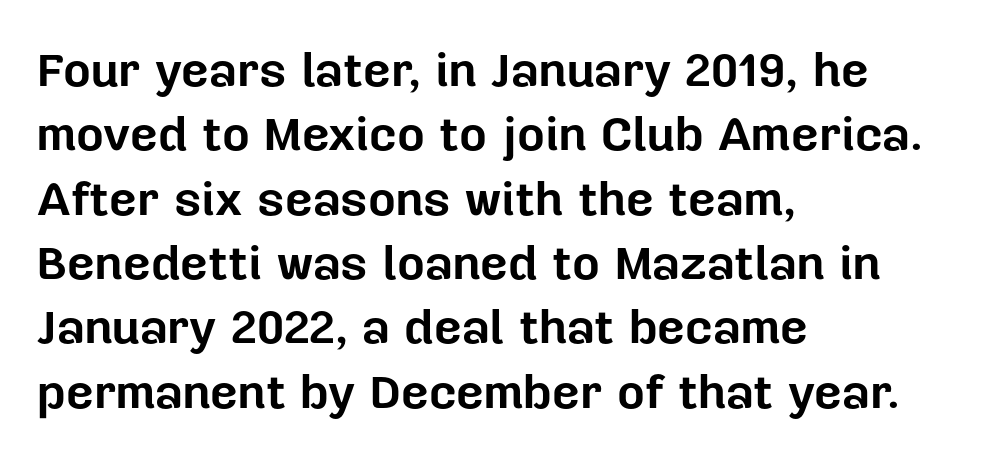
The lines sit at an ordinary, default distance from one another. Just letters on the line, the space beneath them empty. Serif or sans? Sans — the stroke terminals are bare. The rag falls on the right side of this text block. Think of a printed novel: that variable character pitch is what you see here. Standard letterfit; no display-style spreading of the glyphs.
